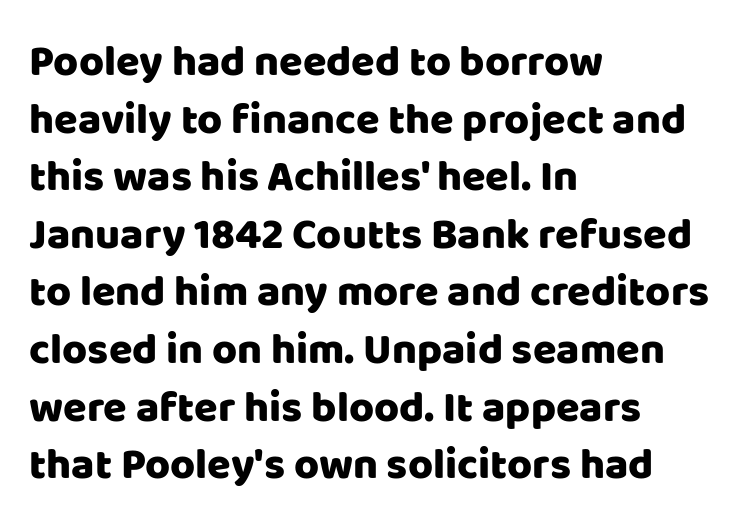
The image shows 43 px sans-serif type, upright; set left-aligned, normal line spacing (1.34x), normal letter spacing, not underlined; low stroke contrast and a large x-height.
